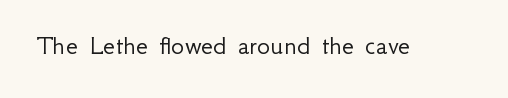
Q: Is the text bold? A: No.
Q: Is the text italic (slanted)? A: No, it is upright.
Q: Is the typeface a serif or a sans-serif typeface? A: Sans-serif.
Q: Is the text underlined? A: No.
Q: Is the spacing between letters normal or unusually wide? A: Normal.
Q: Width (condensed, normal, or wide)? A: Normal.
Q: Stroke contrast? A: Low.
Q: x-height? A: Small.
Q: Monospaced? A: No.
